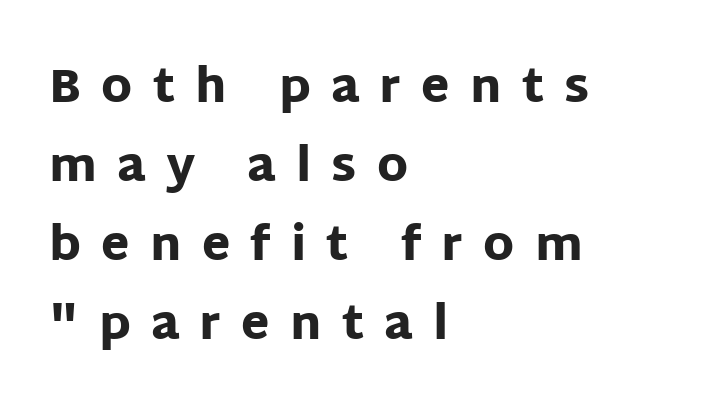
Q: Is the text bold? A: Yes.
Q: Is the text italic (slanted)? A: No, it is upright.
Q: Is the typeface a serif or a sans-serif typeface? A: Sans-serif.
Q: Is the text underlined? A: No.
Q: How is the paragraph aligned? A: Left-aligned.
Q: Is the spacing between letters normal or unusually wide? A: Unusually wide.
Q: Width (condensed, normal, or wide)? A: Normal.
Q: Stroke contrast? A: Low.
Q: x-height? A: Large.
Q: Monospaced? A: No.
